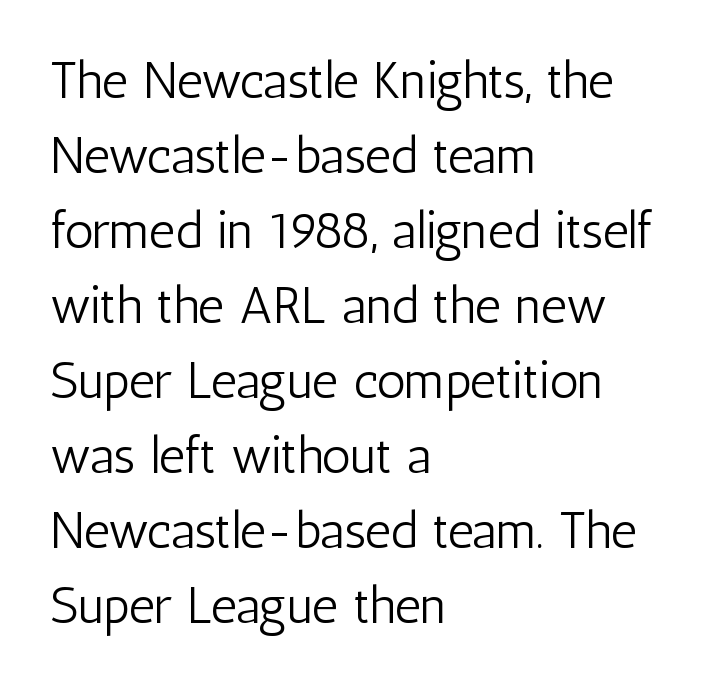
The image shows 51 px light, condensed sans-serif type, upright; set left-aligned, normal line spacing (1.47x), normal letter spacing, not underlined; low stroke contrast and a medium x-height.
